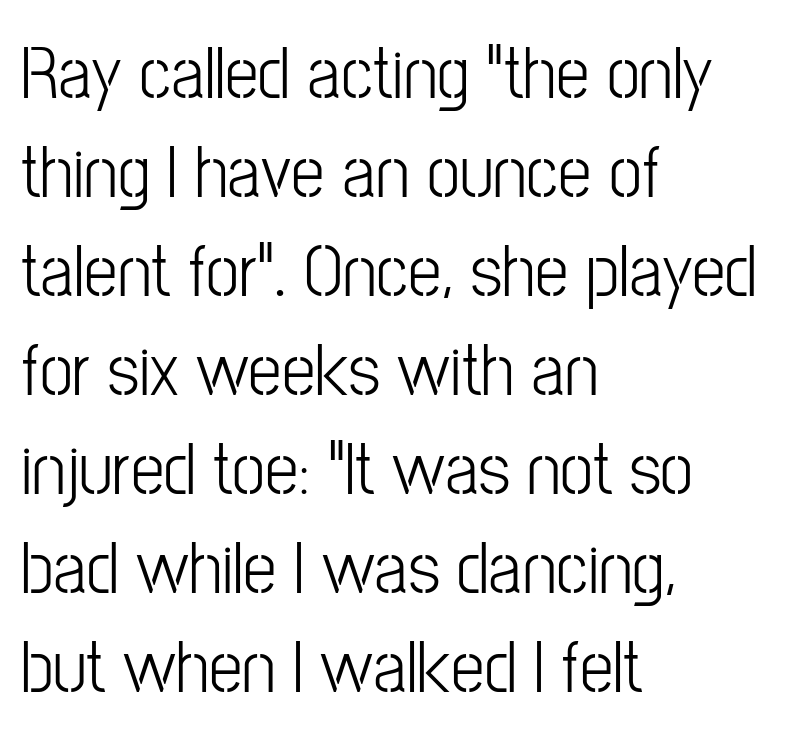
{"serif": "no", "italic": "no", "bold": "no", "weight": "light", "width": "condensed", "stroke_contrast": "low", "x_height": "medium", "monospaced": "no", "underline": "no", "align": "left", "line_spacing": "normal", "line_spacing_ratio": 1.32, "letter_spacing": "normal", "letter_spacing_em": 0.0, "glyph_px": 75}
